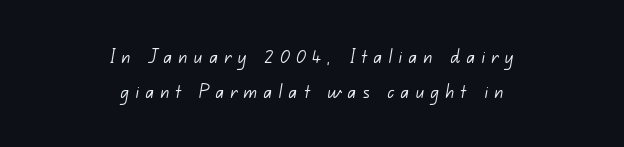
{"bold": "no", "underline": "no", "align": "center", "line_spacing": "normal", "line_spacing_ratio": 1.59, "letter_spacing": "wide", "letter_spacing_em": 0.29, "glyph_px": 22}
